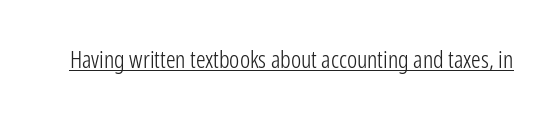
Underlined type. When letters stand straight like this, we call the style roman or upright. The line texture is even and compact thanks to regular tracking. The strokes carry an ordinary text weight at most.
